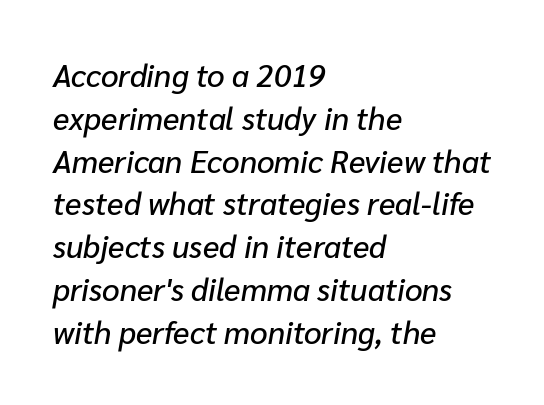
The letters advance in unequal steps, a hallmark of proportional type. Nobody drew a line under any word here. Students, observe: this is what conventionally led text looks like. Observe the ordinary spacing: letters are neighbours, not strangers. These lines are set flush left with a ragged right edge.
